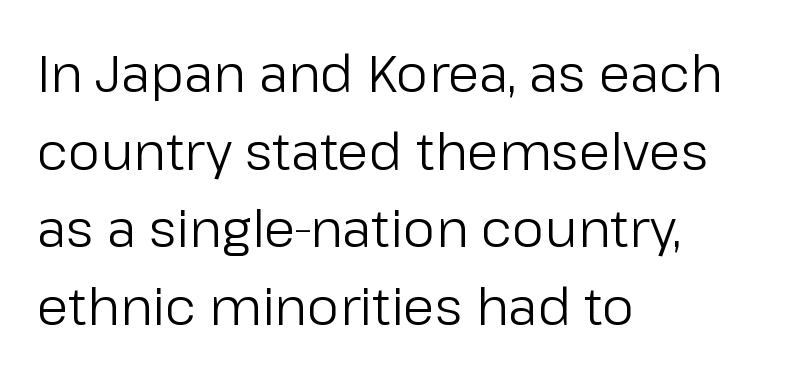
{"serif": "no", "italic": "no", "bold": "no", "weight": "regular", "width": "normal", "stroke_contrast": "low", "x_height": "medium", "monospaced": "no", "underline": "no", "align": "left", "line_spacing": "normal", "line_spacing_ratio": 1.52, "letter_spacing": "normal", "letter_spacing_em": 0.0, "glyph_px": 51}
